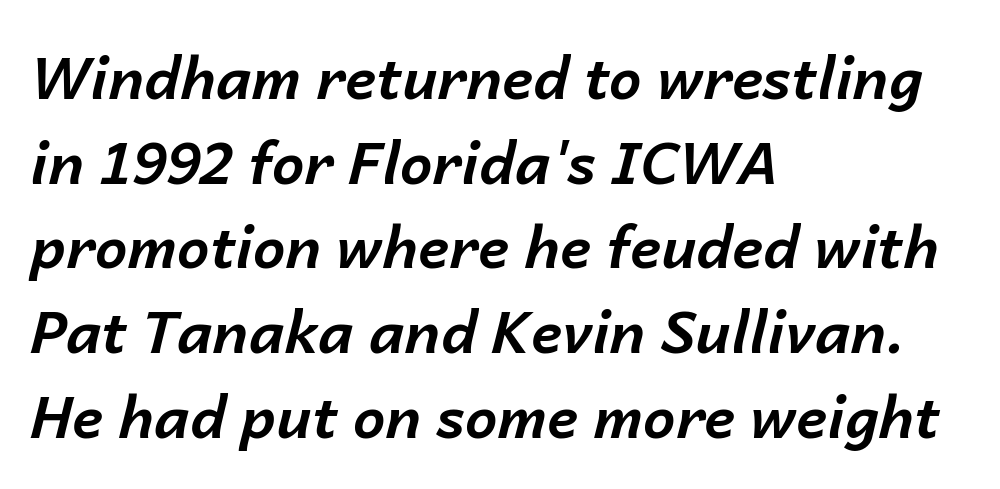
Q: Is the text bold? A: Yes.
Q: Is the text italic (slanted)? A: Yes, it leans right by about 14 degrees.
Q: Is the text underlined? A: No.
Q: How is the paragraph aligned? A: Left-aligned.
Q: Is the spacing between letters normal or unusually wide? A: Normal.
Q: Is the spacing between lines tight, normal or loose? A: Normal.
Q: Width (condensed, normal, or wide)? A: Normal.
Q: Stroke contrast? A: Low.
Q: x-height? A: Medium.
Q: Monospaced? A: No.
